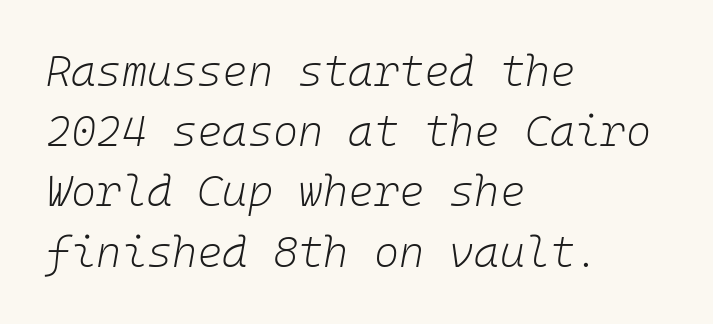
The image shows 43 px light type, italic (leaning right), monospaced; set left-aligned, normal line spacing (1.4x), normal letter spacing, not underlined; low stroke contrast and a medium x-height.
